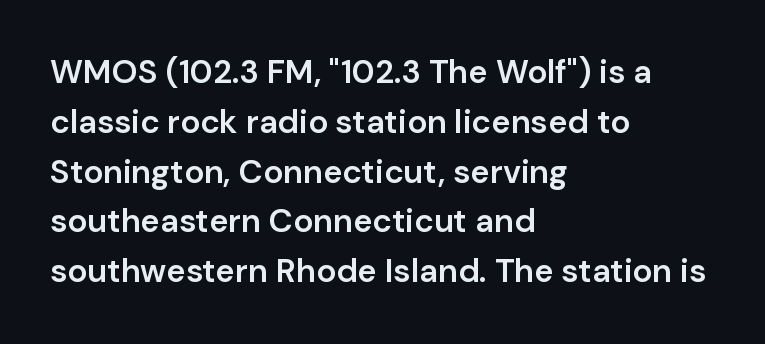
The image shows 33 px semibold sans-serif type, upright; set left-aligned, normal line spacing (1.51x), normal letter spacing, not underlined; low stroke contrast and a medium x-height.
